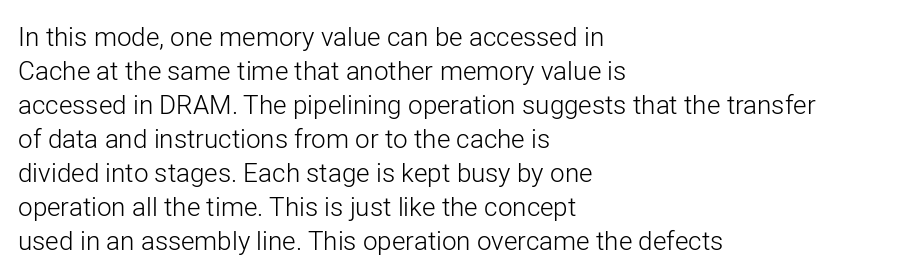
Q: Is the text bold? A: No.
Q: Is the text italic (slanted)? A: No, it is upright.
Q: Is the text underlined? A: No.
Q: How is the paragraph aligned? A: Left-aligned.
Q: Is the spacing between letters normal or unusually wide? A: Normal.
Q: Is the spacing between lines tight, normal or loose? A: Normal.
